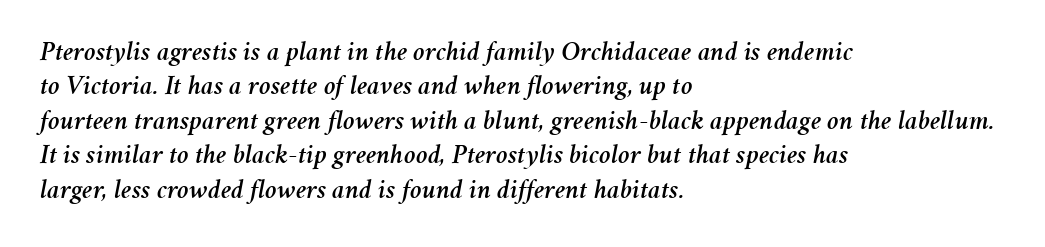
Character widths vary here, with narrow letters taking less room than wide ones. The paragraph has a hard left edge and a soft right edge. A clean baseline with only descenders dipping below it. The lettering tilts uniformly, giving the passage an italic look.
